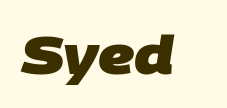
The tracking reads as untouched default to a designer's eye. Emphasis by weight is at full strength: bold. Unlike a traditional serif, this face leaves its strokes unadorned. The rendering uses natural spacing where letterforms have individual widths. The zone under the glyphs is completely vacant.
